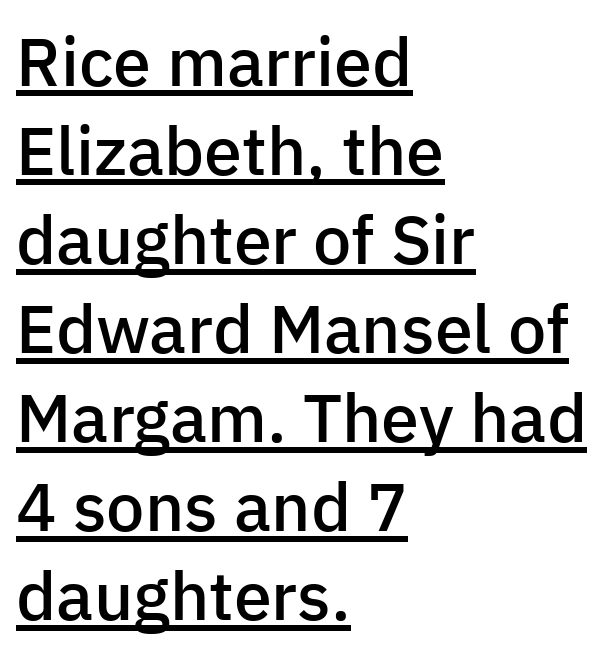
{"serif": "no", "italic": "no", "bold": "semi", "weight": "semibold", "width": "normal", "stroke_contrast": "low", "x_height": "medium", "monospaced": "no", "underline": "yes", "align": "left", "line_spacing": "normal", "line_spacing_ratio": 1.31, "letter_spacing": "normal", "letter_spacing_em": 0.0, "glyph_px": 68}
